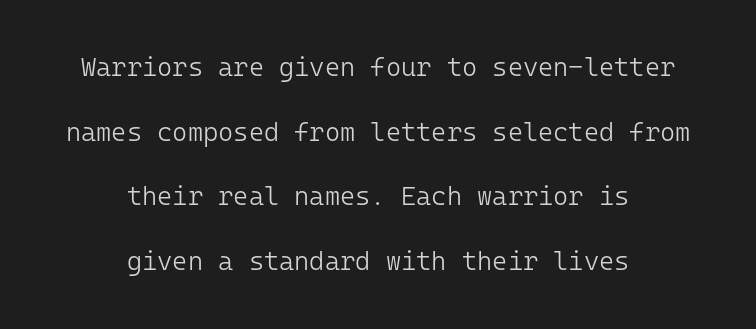
Q: Is the text bold? A: No.
Q: Is the text italic (slanted)? A: No, it is upright.
Q: Is the text underlined? A: No.
Q: How is the paragraph aligned? A: Centered.
Q: Is the spacing between letters normal or unusually wide? A: Normal.
Q: Is the spacing between lines tight, normal or loose? A: Loose.
